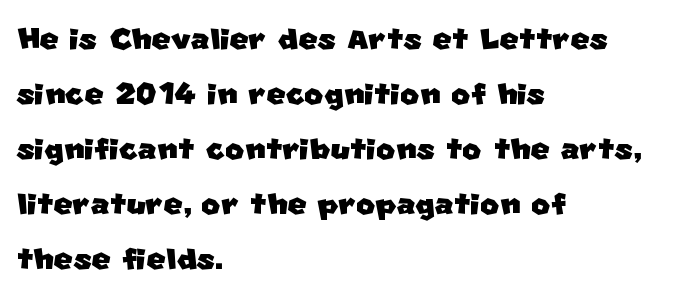
The leading is moderate, giving the passage an even texture. You could not count columns in this text — the font is proportionally spaced. Is the block centered? No — it sits flush against the left margin. The typeface chosen for these lines omits serifs. Underlining? Definitely not there.
